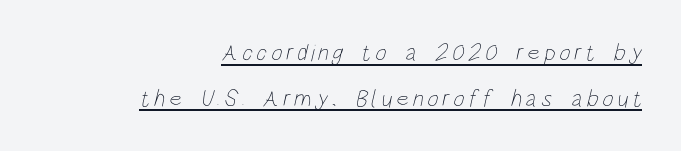
The image shows 24 px text type; set right-aligned, loose line spacing (1.91x), underlined.
